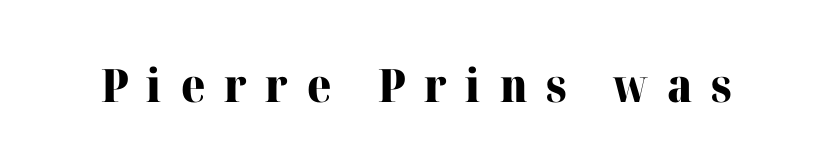
Q: Is the text bold? A: Yes.
Q: Is the text italic (slanted)? A: No, it is upright.
Q: Is the typeface a serif or a sans-serif typeface? A: Serif.
Q: Is the text underlined? A: No.
Q: Is the spacing between letters normal or unusually wide? A: Unusually wide.
Q: Width (condensed, normal, or wide)? A: Normal.
Q: Stroke contrast? A: High.
Q: x-height? A: Medium.
Q: Monospaced? A: No.
